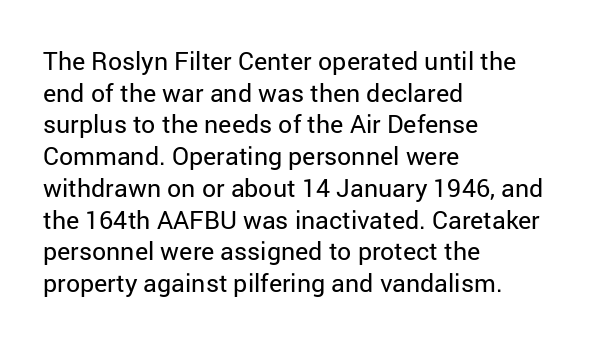
Q: Is the text bold? A: No.
Q: Is the text italic (slanted)? A: No, it is upright.
Q: Is the text underlined? A: No.
Q: How is the paragraph aligned? A: Left-aligned.
Q: Is the spacing between letters normal or unusually wide? A: Normal.
Q: Is the spacing between lines tight, normal or loose? A: Normal.
